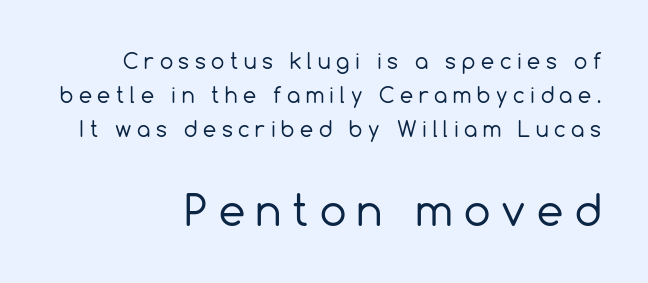
Stroke terminals: plain, sans-serif. If you drew a line through each stem, it would be perfectly vertical. Compared with typical paragraphs, the rows here are spaced about the same. Glance below the letters and you will spot only blank space. A typesetter would call this proportional, since set widths differ per character. The block sitting lower on the canvas is the one with enlarged characters.
